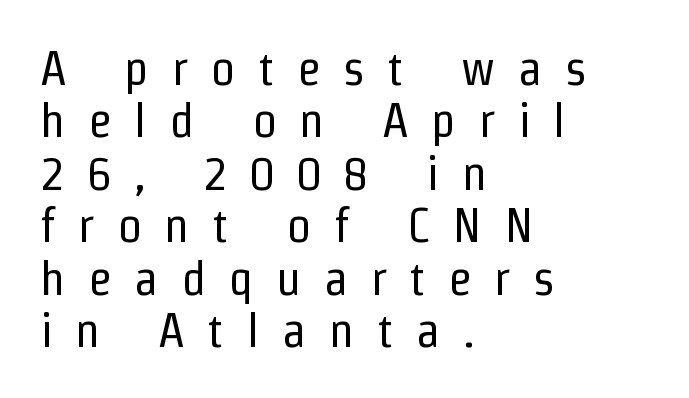
The image shows 49 px regular-weight, condensed sans-serif type, upright; set left-aligned, tight line spacing (1.07x), unusually wide letter spacing (+0.46 em), not underlined; low stroke contrast and a medium x-height.
